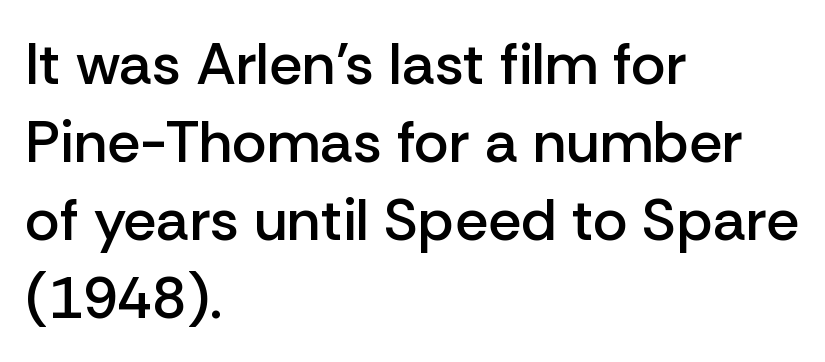
Each row of text sits above clean, open space. Each letter keeps its own natural width here, so spacing adapts to shape. Casual observation: everything's shoved over to the left. The typeface chosen for these lines omits serifs. It's the straight-up-and-down kind of type.
